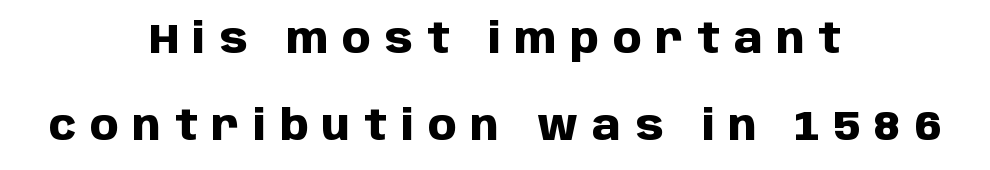
The image shows 41 px heavy sans-serif type, upright; set centered, loose line spacing (2.12x), unusually wide letter spacing (+0.34 em), not underlined; low stroke contrast and a large x-height.
